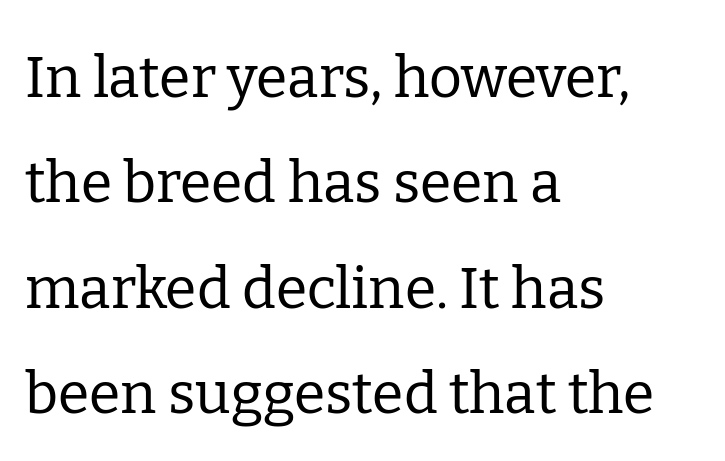
Q: Is the text bold? A: No.
Q: Is the text italic (slanted)? A: No, it is upright.
Q: Is the typeface a serif or a sans-serif typeface? A: Serif.
Q: Is the text underlined? A: No.
Q: How is the paragraph aligned? A: Left-aligned.
Q: Is the spacing between letters normal or unusually wide? A: Normal.
Q: Width (condensed, normal, or wide)? A: Normal.
Q: Stroke contrast? A: Low.
Q: x-height? A: Medium.
Q: Monospaced? A: No.
